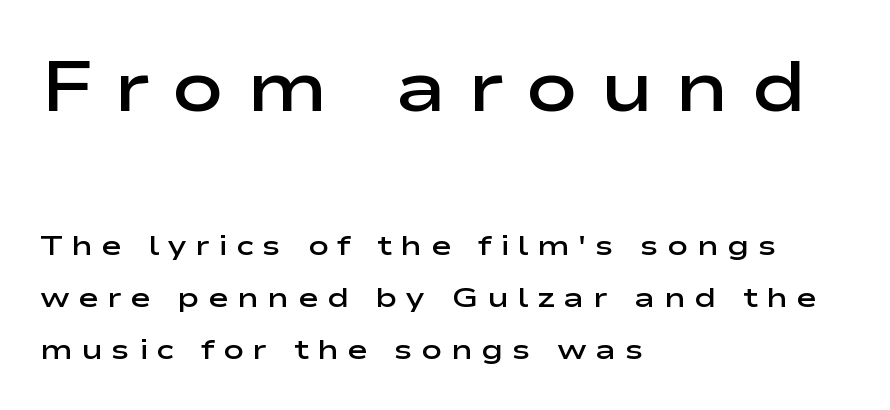
The image shows 70 px semibold, wide sans-serif type, upright; set left-aligned, line spacing 1.86x, unusually wide letter spacing (+0.3 em), not underlined; the first (top) block is 2.5x larger; low stroke contrast and a medium x-height.
